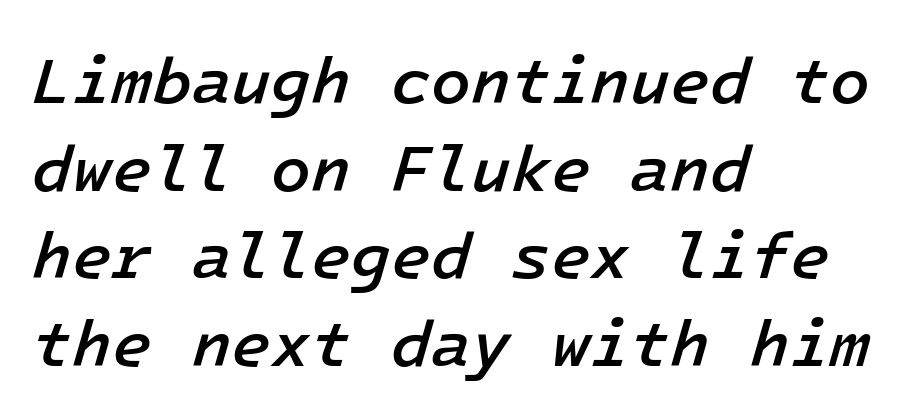
This sample uses an oblique cut, with every glyph tilted off the vertical. Notice how the passage keeps a crisp vertical edge on the left only. Nobody touched the tracking dial on this one. Regarding leading, the lines here are spaced in the standard way. The passage shown is semibold, sitting just below true bold.
